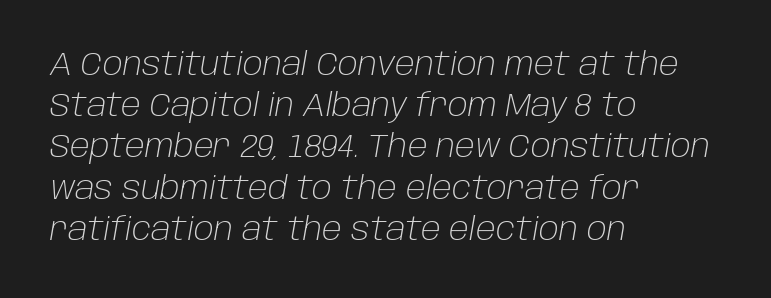
{"italic": "yes", "lean": "right", "slant_degrees": 10, "bold": "no", "weight": "light", "width": "normal", "stroke_contrast": "low", "x_height": "large", "monospaced": "no", "underline": "no", "align": "left", "line_spacing": "normal", "line_spacing_ratio": 1.33, "letter_spacing": "normal", "letter_spacing_em": 0.0, "glyph_px": 31}
